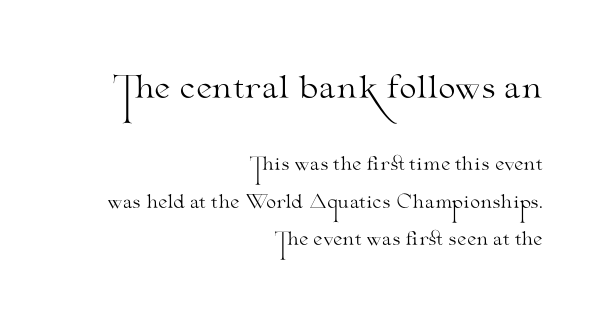
Q: Is the text bold? A: No.
Q: Is the text italic (slanted)? A: No, it is upright.
Q: Is the typeface a serif or a sans-serif typeface? A: Serif.
Q: Is the text underlined? A: No.
Q: How is the paragraph aligned? A: Right-aligned.
Q: Is the spacing between letters normal or unusually wide? A: Normal.
Q: Is the spacing between lines tight, normal or loose? A: Loose.
Q: Which block of text is set in a larger size, the first (top) or the second (bottom)? A: The first (top) one.
Q: Width (condensed, normal, or wide)? A: Wide.
Q: Stroke contrast? A: Medium.
Q: x-height? A: Small.
Q: Monospaced? A: No.
